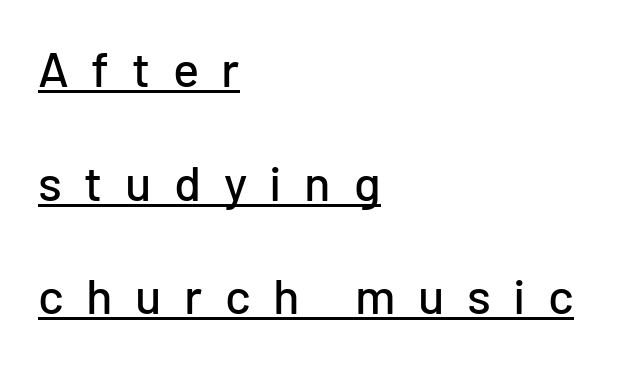
The image shows 49 px sans-serif type, upright; set left-aligned, loose line spacing (2.32x), unusually wide letter spacing (+0.46 em), underlined; low stroke contrast and a medium x-height.
